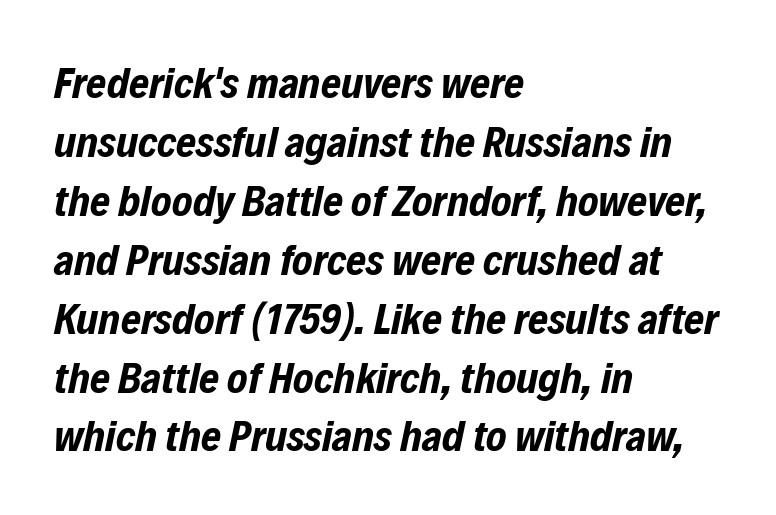
The image shows 43 px bold, condensed type, italic (leaning right); set left-aligned, normal line spacing (1.37x), normal letter spacing, not underlined; low stroke contrast and a medium x-height.
